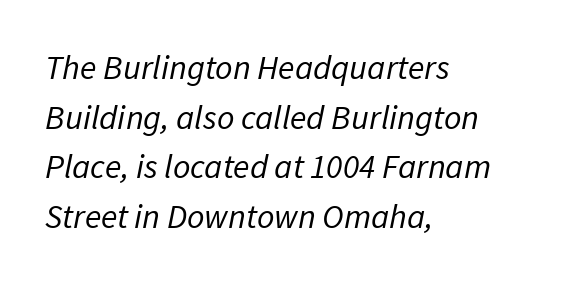
Weight: regular or lighter. Horizontal alignment here is leftward, the default for most running prose. The letters advance in unequal steps, a hallmark of proportional type. Beneath every word, the page is bare. The rendering shows plain stroke endings on the letterforms — a sans-serif design.
